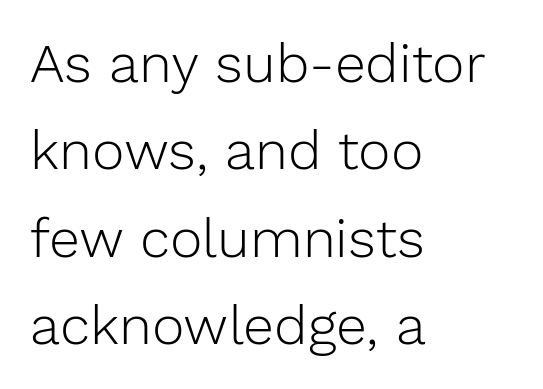
{"serif": "no", "italic": "no", "bold": "no", "weight": "light", "width": "normal", "stroke_contrast": "low", "x_height": "medium", "monospaced": "no", "underline": "no", "align": "left", "line_spacing": "normal", "line_spacing_ratio": 1.59, "letter_spacing": "normal", "letter_spacing_em": 0.0, "glyph_px": 55}
